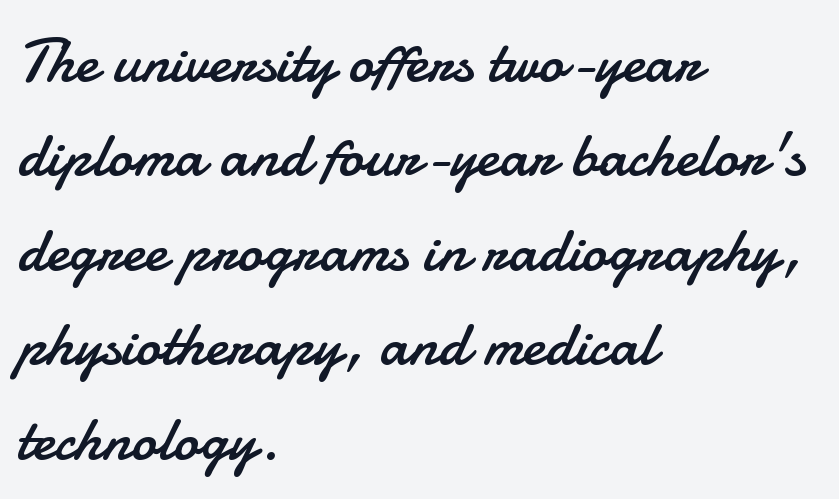
Q: Is the text bold? A: No.
Q: Is the text italic (slanted)? A: Yes.
Q: Is the typeface a serif or a sans-serif typeface? A: Sans-serif.
Q: Is the text underlined? A: No.
Q: How is the paragraph aligned? A: Left-aligned.
Q: Is the spacing between letters normal or unusually wide? A: Normal.
Q: Is the spacing between lines tight, normal or loose? A: Normal.
Q: Width (condensed, normal, or wide)? A: Normal.
Q: Stroke contrast? A: Low.
Q: x-height? A: Small.
Q: Monospaced? A: No.
